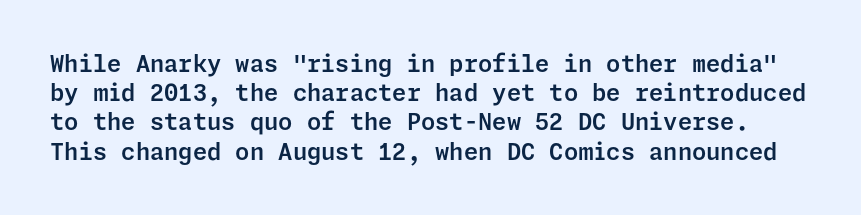
Style check: upright. Clear beneath every line of the passage. Here the glyphs are tracked normally, forming tight word shapes. The vertical gap from one line to the next is medium.
